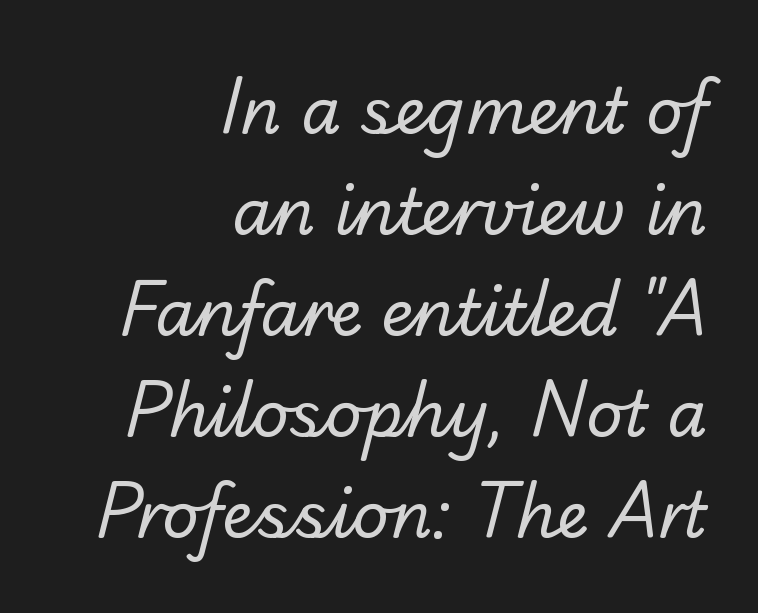
{"serif": "no", "bold": "no", "weight": "regular", "width": "normal", "stroke_contrast": "low", "x_height": "small", "monospaced": "no", "underline": "no", "align": "right", "line_spacing": "normal", "line_spacing_ratio": 1.58, "letter_spacing": "normal", "letter_spacing_em": 0.0, "glyph_px": 64}
